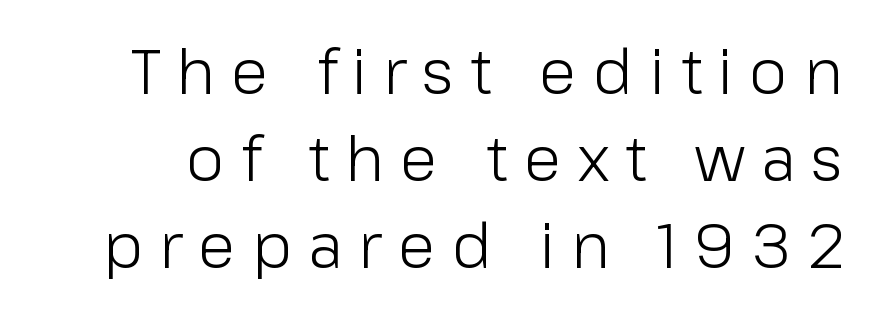
Type style note: lacks serifs. Think of a printed novel: that variable character pitch is what you see here. The area under the type is left untouched. Quick note: not italic, upright.
